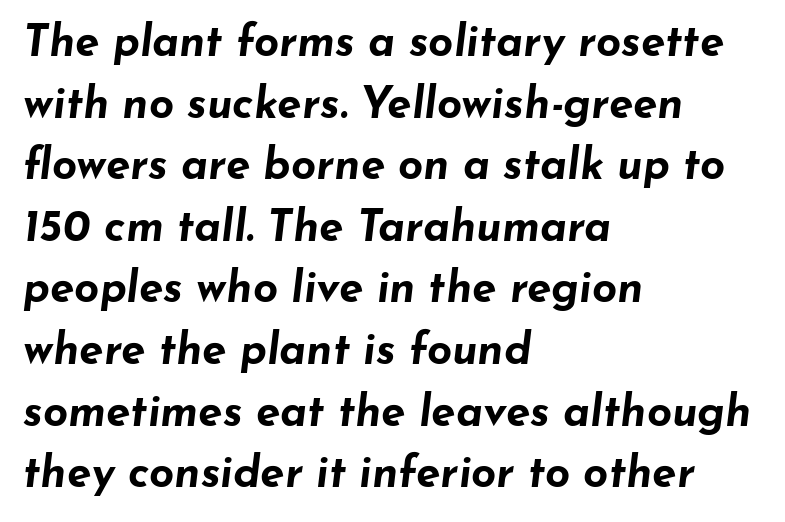
{"italic": "yes", "lean": "right", "slant_degrees": 7, "bold": "yes", "weight": "bold", "width": "wide", "stroke_contrast": "low", "x_height": "small", "monospaced": "no", "underline": "no", "align": "left", "line_spacing": "normal", "line_spacing_ratio": 1.4, "letter_spacing": "normal", "letter_spacing_em": 0.0, "glyph_px": 44}
